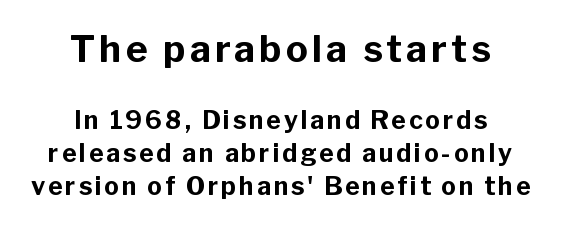
Varying glyph widths throughout — classic text-font behaviour. Alignment: centered. Check under the words: just untouched page. Every character sits straight up, as roman type does.
